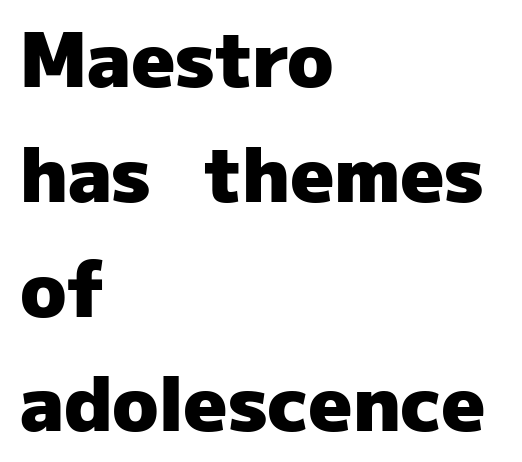
The image shows 76 px heavy sans-serif type, upright; set left-aligned, normal line spacing (1.51x), normal letter spacing, not underlined; low stroke contrast and a medium x-height.
